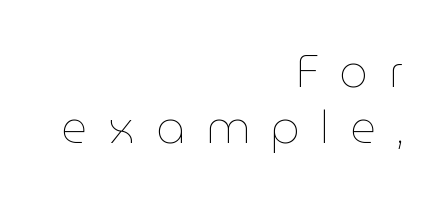
The image shows 45 px thin type, upright; set right-aligned, line spacing 1.24x, unusually wide letter spacing (+0.46 em), not underlined; low stroke contrast and a medium x-height.
